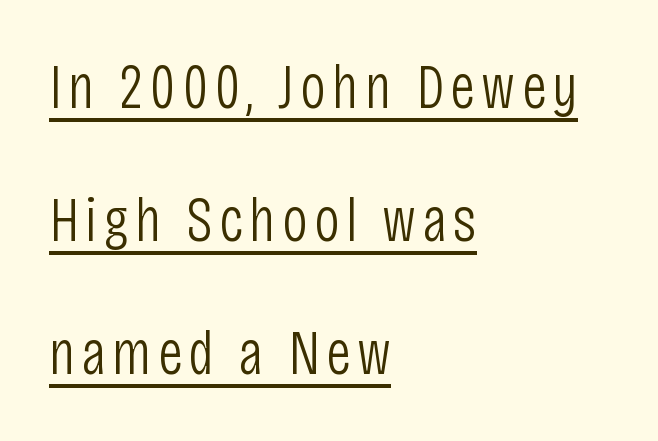
The image shows 63 px light, condensed sans-serif type, upright; set left-aligned, loose line spacing (2.11x), underlined; low stroke contrast and a large x-height.
